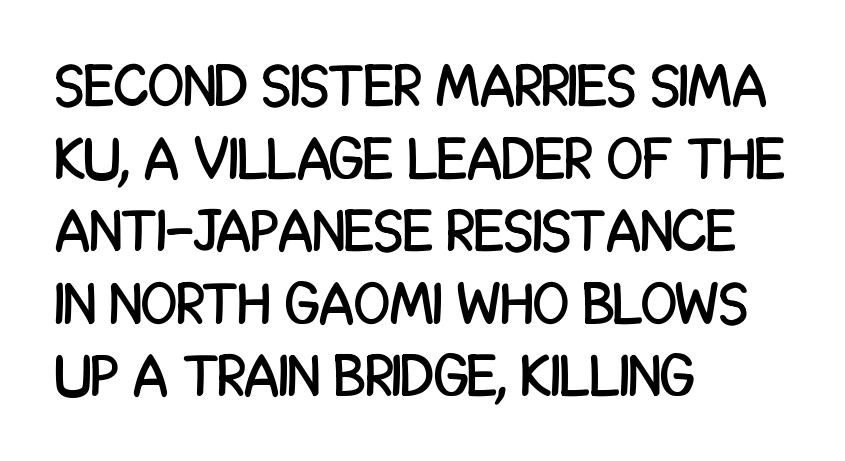
The letters stand straight up with perfectly vertical stems. Characters follow at the spacing the type designer built in. Glance below the letters and you will spot only blank space. To sum up the face: it is a sans, with no serifs. Each letter keeps its own natural width here, so spacing adapts to shape. Is the block centered? No — it sits flush against the left margin.
